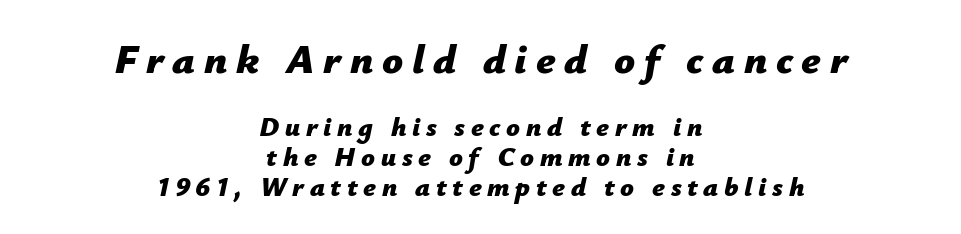
{"italic": "yes", "lean": "right", "slant_degrees": 12, "bold": "yes", "weight": "bold", "width": "normal", "stroke_contrast": "low", "x_height": "medium", "monospaced": "no", "underline": "no", "align": "center", "line_spacing": "tight", "line_spacing_ratio": 1.11, "letter_spacing": "wide", "letter_spacing_em": 0.21, "larger_block": "first", "size_ratio": 1.52, "glyph_px": 41}
